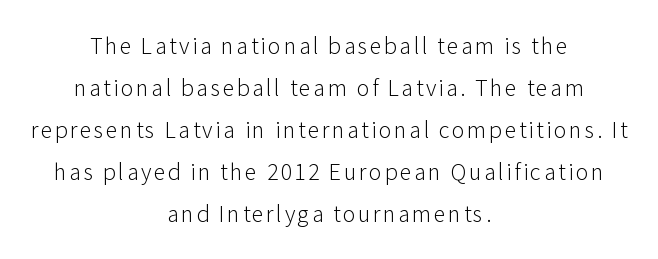
{"italic": "no", "bold": "no", "underline": "no", "align": "center", "line_spacing_ratio": 1.75, "glyph_px": 24}
